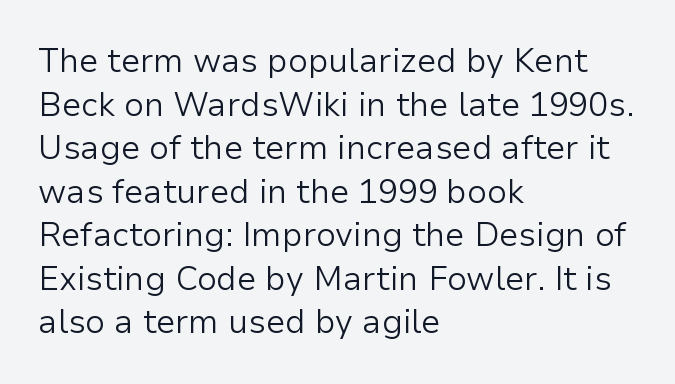
The image shows 33 px light sans-serif type, upright; set left-aligned, normal line spacing (1.32x), normal letter spacing, not underlined; low stroke contrast and a medium x-height.
